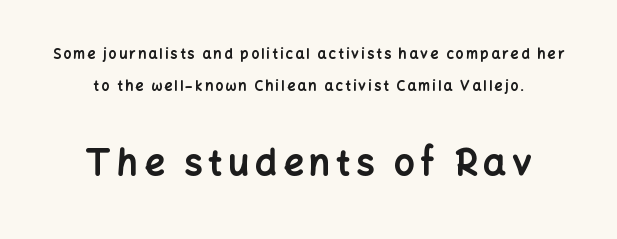
The image shows 36 px bold sans-serif type, upright; set centered, loose line spacing (2.3x), not underlined; the second (bottom) block is 2.57x larger; low stroke contrast and a medium x-height.
